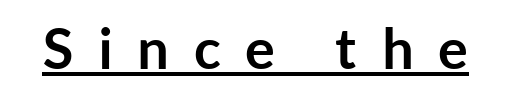
{"serif": "no", "italic": "no", "bold": "yes", "weight": "semibold", "width": "normal", "stroke_contrast": "low", "x_height": "medium", "monospaced": "no", "underline": "yes", "letter_spacing": "wide", "letter_spacing_em": 0.44, "glyph_px": 56}
